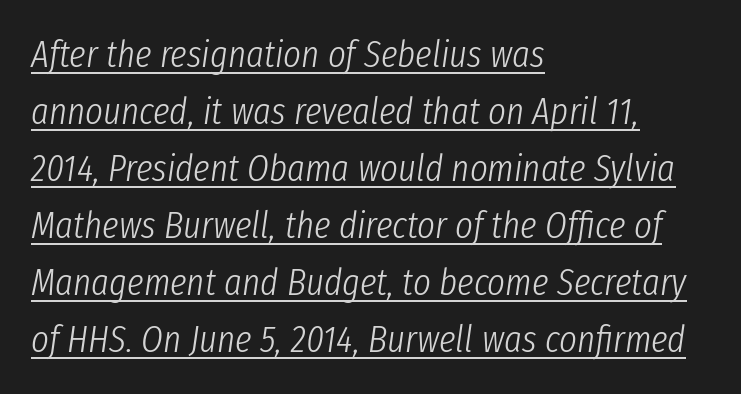
{"italic": "yes", "lean": "right", "slant_degrees": 8, "bold": "no", "weight": "light", "width": "condensed", "stroke_contrast": "low", "x_height": "medium", "monospaced": "no", "underline": "yes", "align": "left", "line_spacing": "normal", "line_spacing_ratio": 1.5, "letter_spacing": "normal", "letter_spacing_em": 0.0, "glyph_px": 38}
